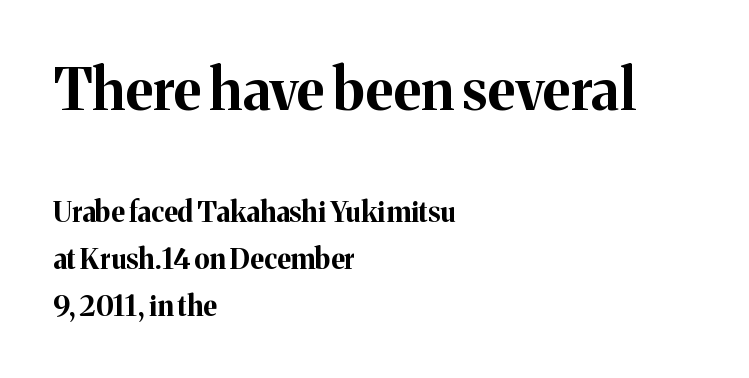
{"serif": "yes", "italic": "no", "bold": "yes", "weight": "bold", "width": "normal", "stroke_contrast": "medium", "x_height": "medium", "monospaced": "no", "underline": "no", "align": "left", "line_spacing": "normal", "line_spacing_ratio": 1.68, "letter_spacing": "normal", "letter_spacing_em": 0.0, "larger_block": "first", "size_ratio": 2.04, "glyph_px": 57}
